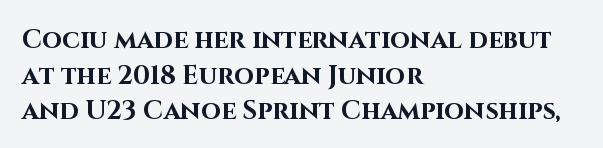
Q: Is the text bold? A: Yes.
Q: Is the text italic (slanted)? A: No, it is upright.
Q: Is the text underlined? A: No.
Q: How is the paragraph aligned? A: Left-aligned.
Q: Is the spacing between letters normal or unusually wide? A: Normal.
Q: Is the spacing between lines tight, normal or loose? A: Normal.
